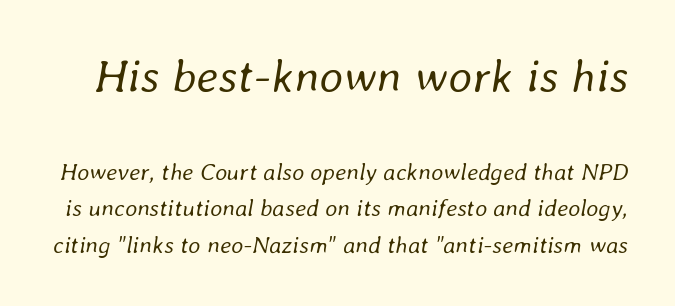
Q: Is the text bold? A: No.
Q: Is the text italic (slanted)? A: Yes, it leans right by about 8 degrees.
Q: Is the text underlined? A: No.
Q: Is the spacing between letters normal or unusually wide? A: Normal.
Q: Is the spacing between lines tight, normal or loose? A: Normal.
Q: Which block of text is set in a larger size, the first (top) or the second (bottom)? A: The first (top) one.
Q: Width (condensed, normal, or wide)? A: Normal.
Q: Stroke contrast? A: Low.
Q: x-height? A: Medium.
Q: Monospaced? A: No.
